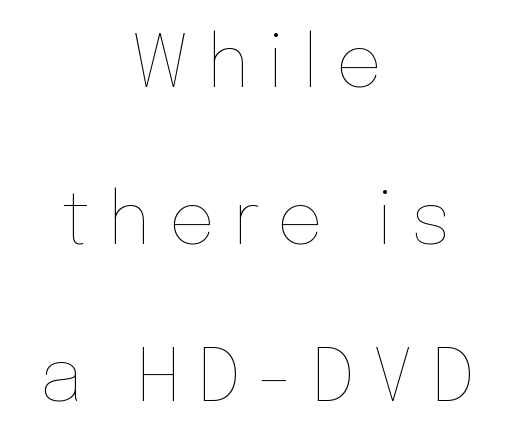
The image shows 73 px thin type, upright; set centered, loose line spacing (2.15x), unusually wide letter spacing (+0.24 em), not underlined; low stroke contrast and a medium x-height.
